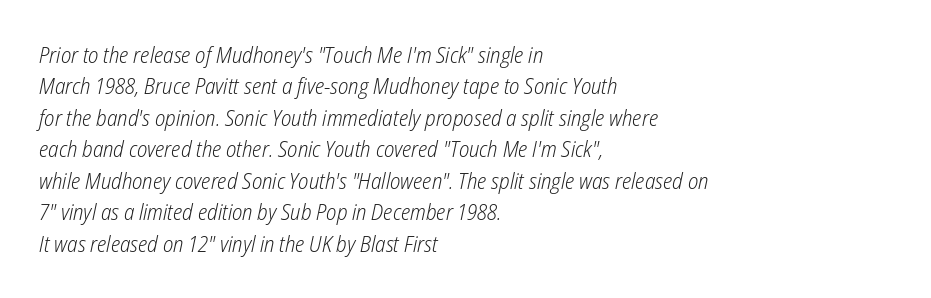
Tracking value appears to be zero — textbook default spacing. Alignment: flush left. The cut favours lightness, reaching ordinary text weight at its darkest. The area under the type is left untouched. The whole block is typeset with a tilt.
